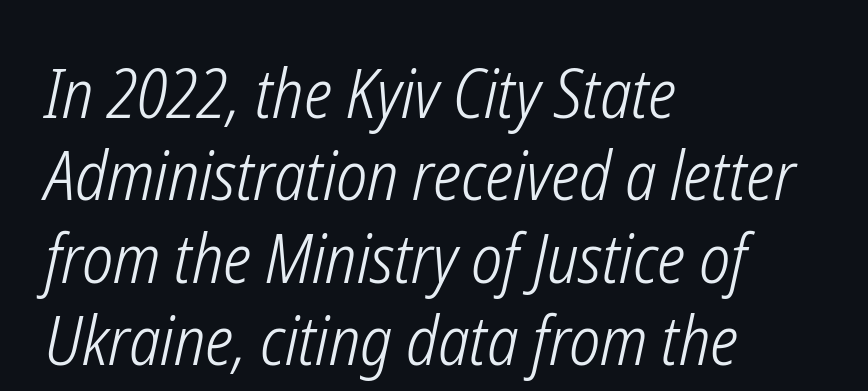
The image shows 68 px light, condensed type, italic (leaning right); set left-aligned, line spacing 1.21x, normal letter spacing, not underlined; low stroke contrast and a medium x-height.
